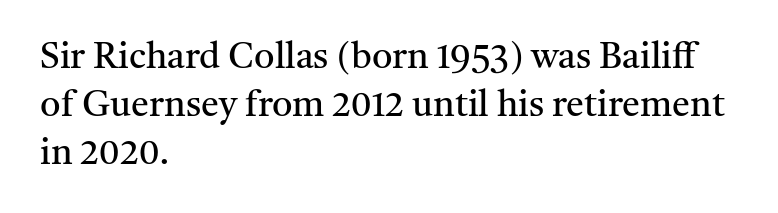
Q: Is the text bold? A: No.
Q: Is the text italic (slanted)? A: No, it is upright.
Q: Is the typeface a serif or a sans-serif typeface? A: Serif.
Q: Is the text underlined? A: No.
Q: How is the paragraph aligned? A: Left-aligned.
Q: Is the spacing between letters normal or unusually wide? A: Normal.
Q: Is the spacing between lines tight, normal or loose? A: Normal.
Q: Width (condensed, normal, or wide)? A: Normal.
Q: Stroke contrast? A: Medium.
Q: x-height? A: Medium.
Q: Monospaced? A: No.
